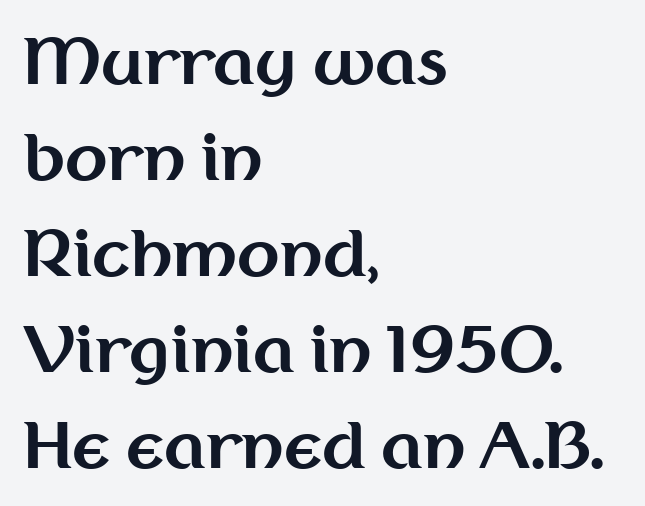
The image shows 62 px bold sans-serif type, upright; set left-aligned, normal line spacing (1.55x), normal letter spacing, not underlined; medium stroke contrast and a medium x-height.
